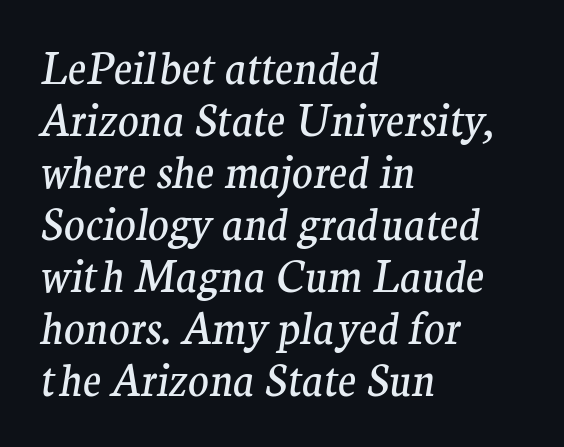
Each letter keeps its own natural width here, so spacing adapts to shape. Alignment: flush left. The axis of the letterforms is tilted away from vertical. Regarding serifs, this sample has them.
